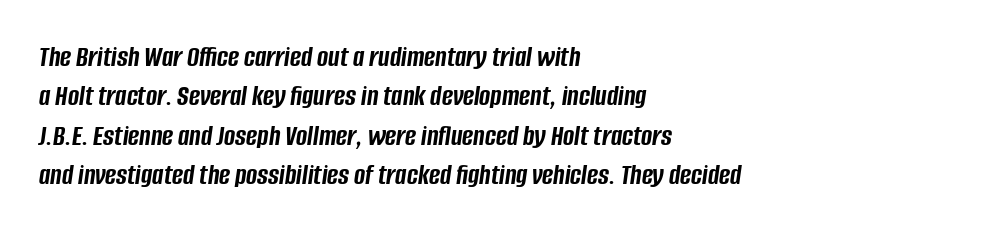
The image shows 30 px semibold, condensed type, italic (leaning right); set left-aligned, normal line spacing (1.31x), normal letter spacing, not underlined; low stroke contrast and a large x-height.
